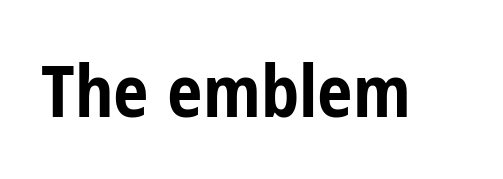
A sans-serif font was chosen for this passage. Letters rest on an invisible, unmarked baseline. You can tell it's not italic because the verticals are truly vertical. These lines keep a tight, regular rhythm from letter to letter.
